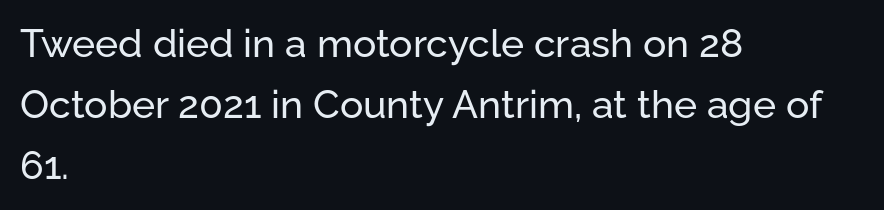
The image shows 39 px sans-serif type, upright; set left-aligned, normal line spacing (1.57x), normal letter spacing, not underlined; low stroke contrast and a medium x-height.
